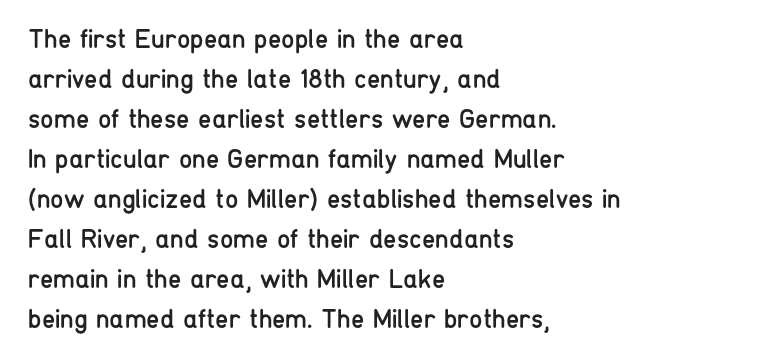
Italic: no, the glyphs are upright roman. Observe the ordinary spacing: letters are neighbours, not strangers. Line spacing here is normal. The zone under the glyphs is completely vacant. These lines stack with their left ends in a neat column.
